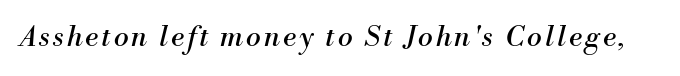
This is serif lettering, the kind often seen in printed books. The foot of each line stays bare and open. The characters are drawn with everyday or finer stroke widths. The passage shown is typed in a proportional face where columns would drift. Tall strokes in this sample are angled rather than plumb.
